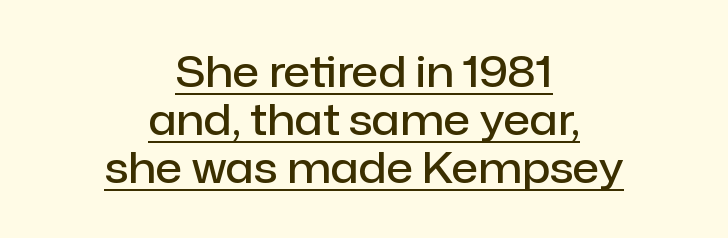
Grotesque or geometric, the face here clearly has no serifs. The rendering uses natural spacing where letterforms have individual widths. Does the lettering tilt? It doesn't — this is upright. Check the space under the baseline: a stroke is drawn there. Cramped leading.
